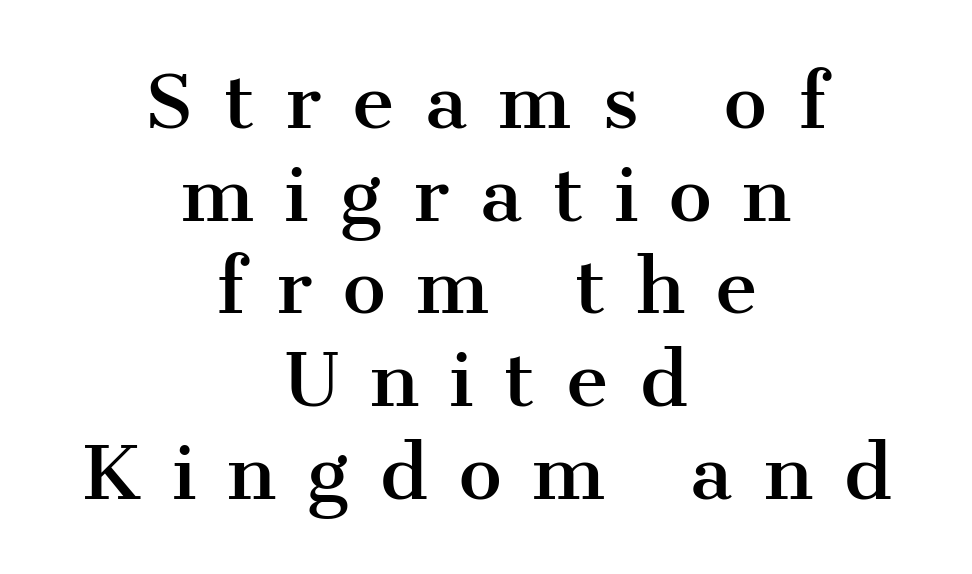
{"serif": "yes", "italic": "no", "width": "normal", "stroke_contrast": "medium", "x_height": "medium", "monospaced": "no", "underline": "no", "align": "center", "line_spacing": "normal", "line_spacing_ratio": 1.27, "letter_spacing": "wide", "letter_spacing_em": 0.42, "glyph_px": 73}
